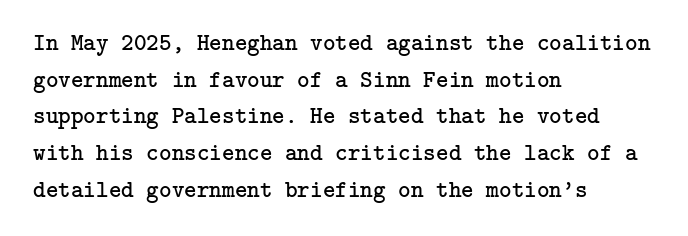
Standard letterfit; no display-style spreading of the glyphs. No chunkiness to these letters — they're not bold. This is roman type, the default non-slanted kind. Does the copy run flush right? No — it runs flush left.
